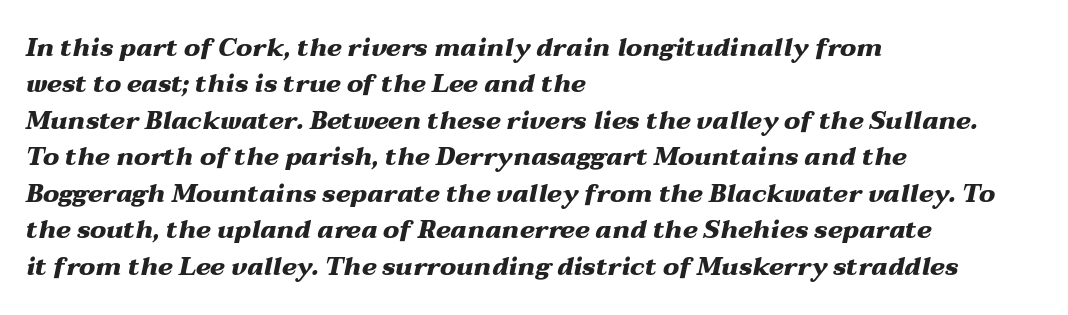
{"italic": "yes", "lean": "right", "slant_degrees": 12, "bold": "yes", "underline": "no", "align": "left", "line_spacing": "normal", "line_spacing_ratio": 1.46, "letter_spacing": "normal", "letter_spacing_em": 0.0, "glyph_px": 25}
